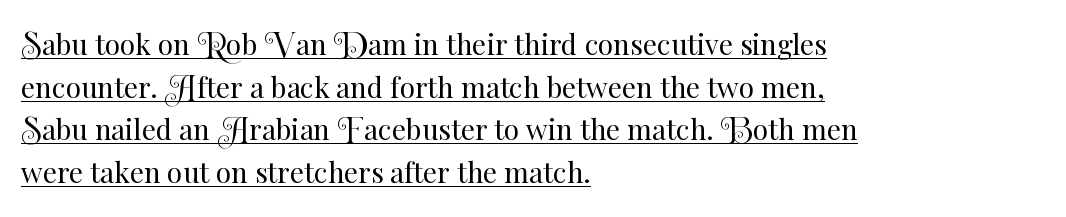
The image shows 28 px regular-weight type, upright; set left-aligned, normal line spacing (1.52x), normal letter spacing, underlined; medium stroke contrast and a small x-height.
